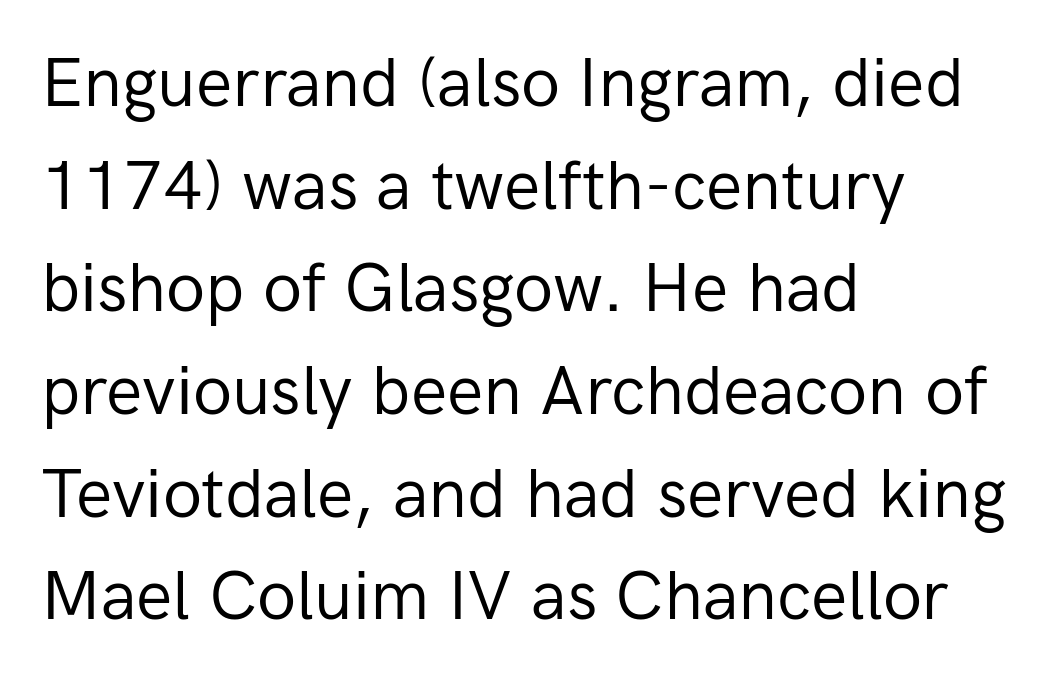
The image shows 68 px regular-weight sans-serif type, upright; set left-aligned, normal line spacing (1.51x), normal letter spacing, not underlined; low stroke contrast and a medium x-height.
